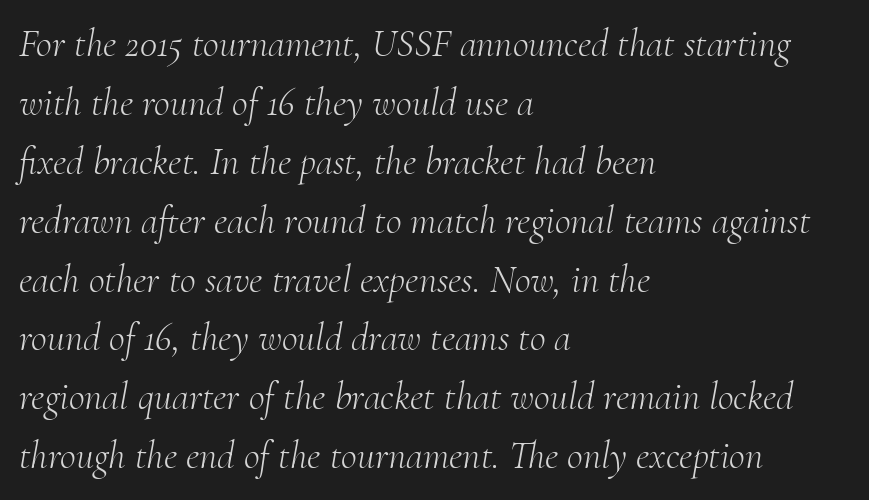
{"serif": "yes", "italic": "yes", "lean": "right", "slant_degrees": 10, "bold": "no", "weight": "light", "width": "normal", "stroke_contrast": "medium", "x_height": "small", "monospaced": "no", "underline": "no", "align": "left", "line_spacing": "normal", "line_spacing_ratio": 1.51, "letter_spacing": "normal", "letter_spacing_em": 0.0, "glyph_px": 39}
